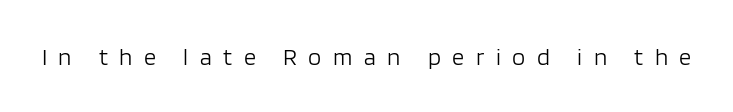
{"italic": "no", "bold": "no", "underline": "no", "letter_spacing": "wide", "letter_spacing_em": 0.48, "glyph_px": 24}
